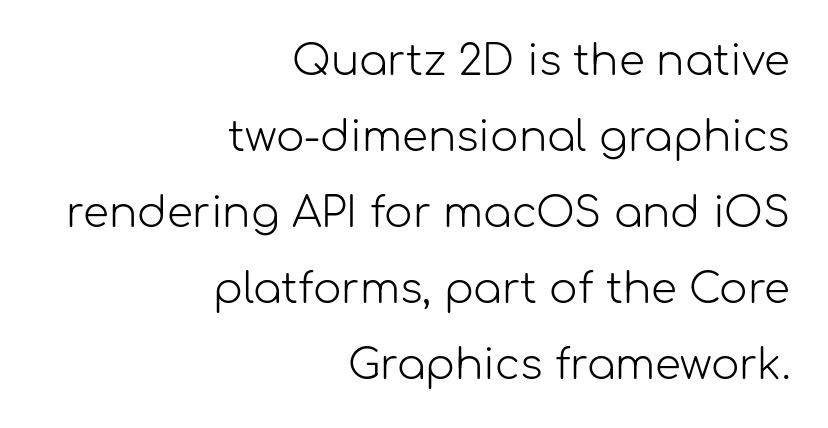
{"serif": "no", "italic": "no", "bold": "no", "weight": "light", "width": "normal", "stroke_contrast": "low", "x_height": "medium", "monospaced": "no", "underline": "no", "align": "right", "line_spacing_ratio": 1.81, "letter_spacing": "normal", "letter_spacing_em": 0.0, "glyph_px": 42}
